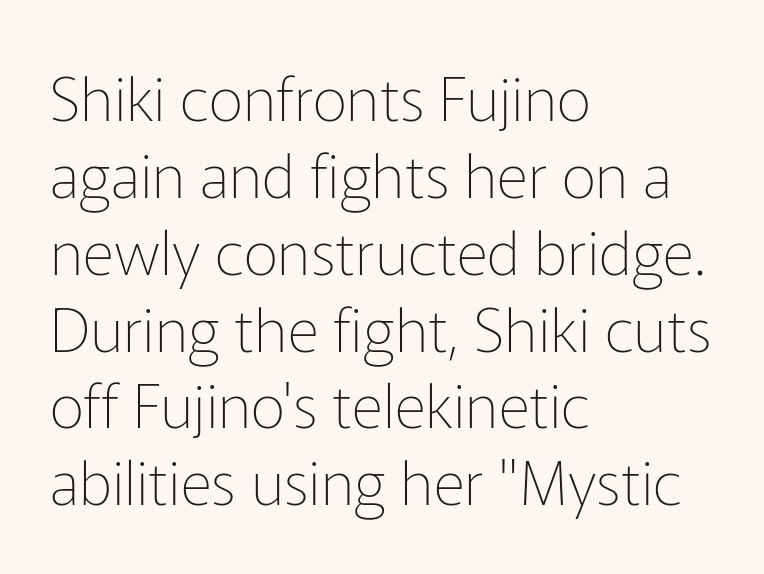
The image shows 61 px thin sans-serif type, upright; set left-aligned, normal line spacing (1.26x), normal letter spacing, not underlined; low stroke contrast and a medium x-height.
